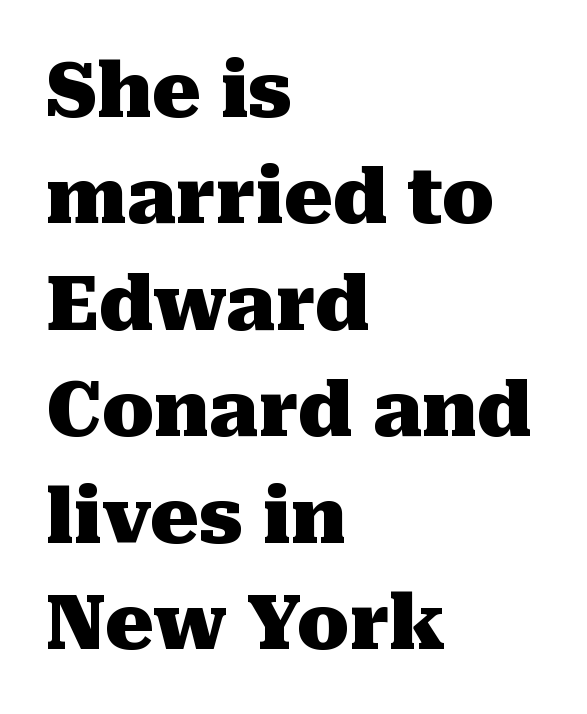
The image shows 76 px heavy serif type, upright; set left-aligned, normal line spacing (1.4x), normal letter spacing, not underlined; medium stroke contrast and a medium x-height.
